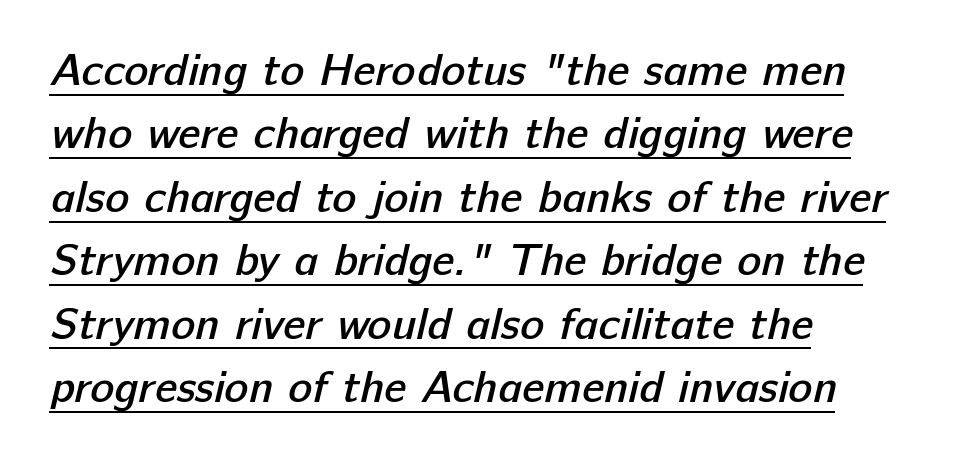
{"serif": "no", "bold": "semi", "weight": "semibold", "width": "normal", "stroke_contrast": "low", "x_height": "medium", "monospaced": "no", "underline": "yes", "align": "left", "line_spacing": "normal", "line_spacing_ratio": 1.41, "letter_spacing": "normal", "letter_spacing_em": 0.0, "glyph_px": 45}
